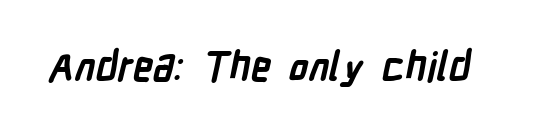
Q: Is the text bold? A: Yes.
Q: Is the typeface a serif or a sans-serif typeface? A: Sans-serif.
Q: Is the text underlined? A: No.
Q: Is the spacing between letters normal or unusually wide? A: Normal.
Q: Width (condensed, normal, or wide)? A: Condensed.
Q: Stroke contrast? A: Low.
Q: x-height? A: Medium.
Q: Monospaced? A: No.
